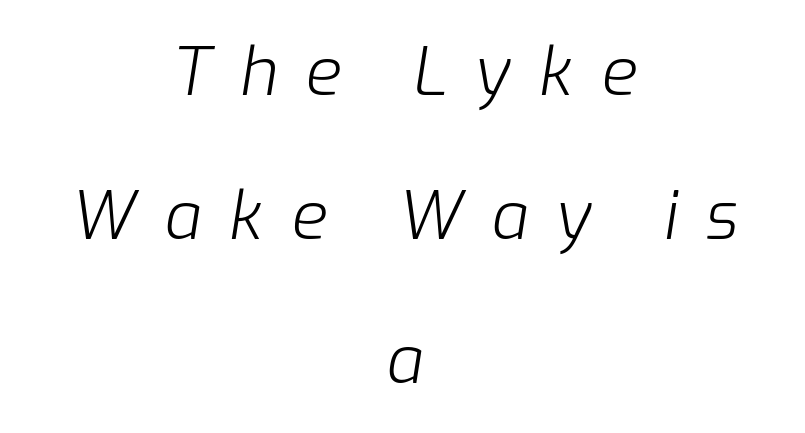
Q: Is the text bold? A: No.
Q: Is the text italic (slanted)? A: Yes, it leans right by about 9 degrees.
Q: Is the text underlined? A: No.
Q: How is the paragraph aligned? A: Centered.
Q: Is the spacing between letters normal or unusually wide? A: Unusually wide.
Q: Is the spacing between lines tight, normal or loose? A: Loose.
Q: Width (condensed, normal, or wide)? A: Normal.
Q: Stroke contrast? A: Low.
Q: x-height? A: Medium.
Q: Monospaced? A: No.
